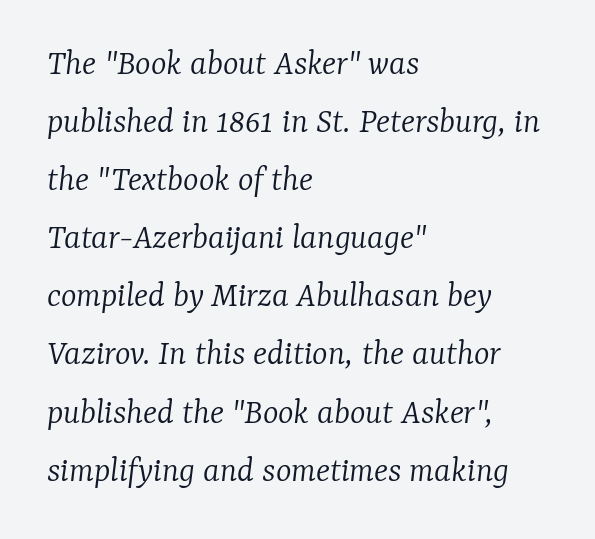
{"serif": "yes", "italic": "yes", "lean": "right", "slant_degrees": 7, "bold": "no", "weight": "light", "width": "normal", "stroke_contrast": "low", "x_height": "medium", "monospaced": "no", "underline": "no", "align": "left", "line_spacing": "normal", "line_spacing_ratio": 1.57, "letter_spacing": "normal", "letter_spacing_em": 0.0, "glyph_px": 37}
